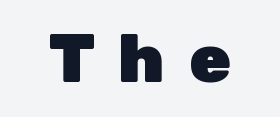
{"serif": "no", "italic": "no", "bold": "yes", "weight": "heavy", "width": "normal", "stroke_contrast": "low", "x_height": "medium", "monospaced": "no", "underline": "no", "align": "center", "letter_spacing": "wide", "letter_spacing_em": 0.35, "glyph_px": 68}
